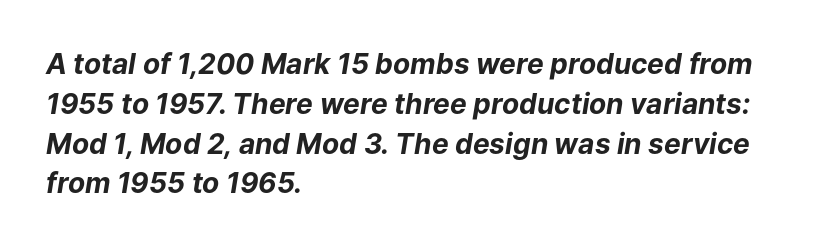
The rendering anchors every line to the left-hand side. These lines are rendered in a variable-pitch font. Just letters on the line, the space beneath them empty. Pretty heavy lettering here — definitely bold. The horizontal fit of the characters is conventional and even. The passage shown stacks its lines at a standard gap.
